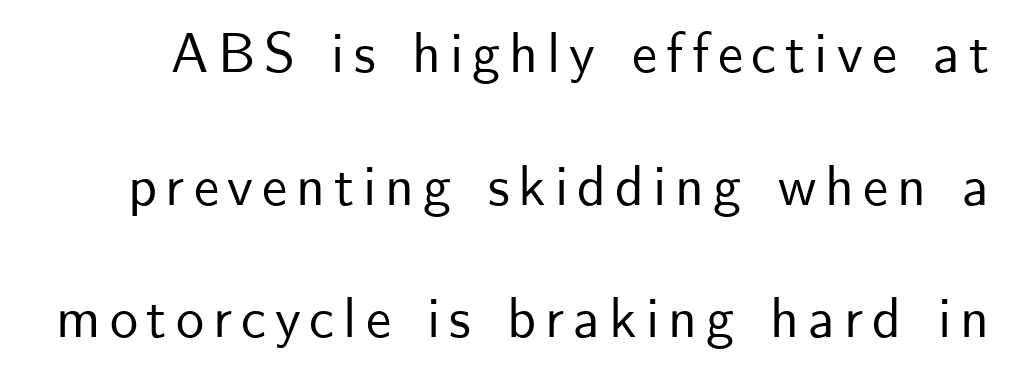
The image shows 56 px sans-serif type, upright; set loose line spacing (2.37x), not underlined; low stroke contrast and a small x-height.
